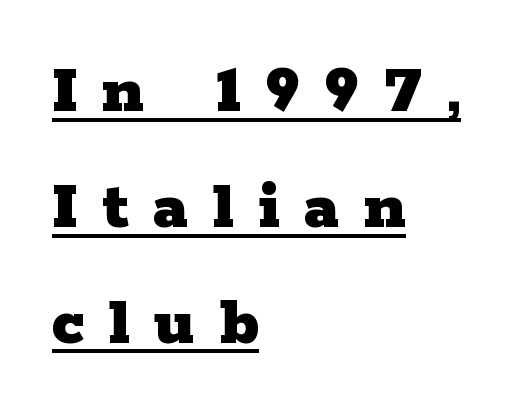
{"serif": "yes", "italic": "no", "bold": "yes", "weight": "heavy", "width": "wide", "stroke_contrast": "low", "x_height": "medium", "monospaced": "no", "underline": "yes", "align": "left", "line_spacing": "normal", "line_spacing_ratio": 1.61, "letter_spacing": "wide", "letter_spacing_em": 0.34, "glyph_px": 72}
